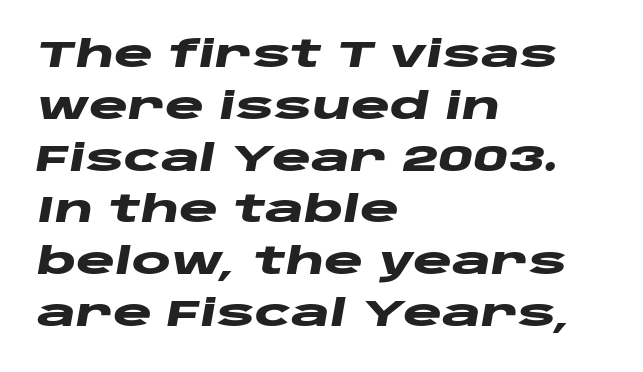
{"italic": "yes", "lean": "right", "slant_degrees": 10, "bold": "yes", "weight": "heavy", "width": "wide", "stroke_contrast": "low", "x_height": "large", "monospaced": "no", "underline": "no", "align": "left", "line_spacing": "normal", "line_spacing_ratio": 1.4, "letter_spacing": "normal", "letter_spacing_em": 0.0, "glyph_px": 37}
